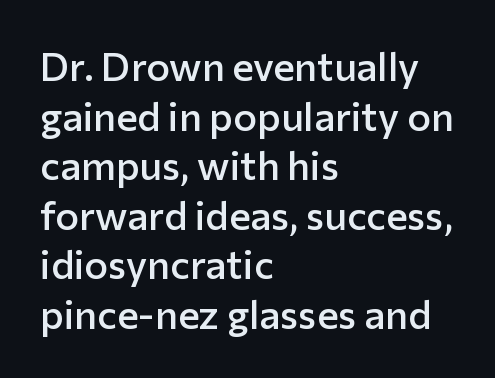
Q: Is the text bold? A: Semi-bold.
Q: Is the text italic (slanted)? A: No, it is upright.
Q: Is the typeface a serif or a sans-serif typeface? A: Sans-serif.
Q: Is the text underlined? A: No.
Q: How is the paragraph aligned? A: Left-aligned.
Q: Is the spacing between letters normal or unusually wide? A: Normal.
Q: Width (condensed, normal, or wide)? A: Normal.
Q: Stroke contrast? A: Low.
Q: x-height? A: Medium.
Q: Monospaced? A: No.
